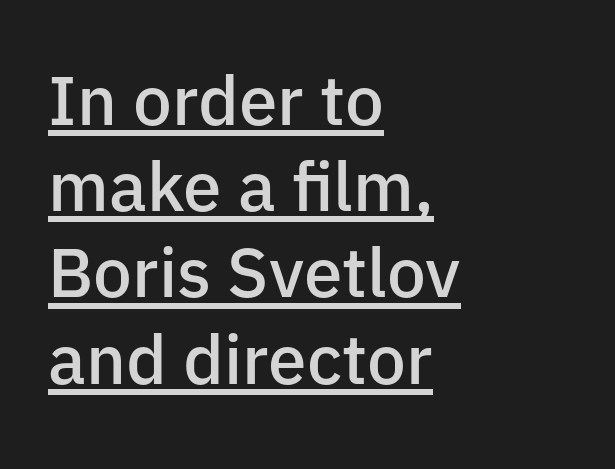
Q: Is the text bold? A: Semi-bold.
Q: Is the text italic (slanted)? A: No, it is upright.
Q: Is the typeface a serif or a sans-serif typeface? A: Sans-serif.
Q: Is the text underlined? A: Yes.
Q: How is the paragraph aligned? A: Left-aligned.
Q: Is the spacing between letters normal or unusually wide? A: Normal.
Q: Is the spacing between lines tight, normal or loose? A: Normal.
Q: Width (condensed, normal, or wide)? A: Normal.
Q: Stroke contrast? A: Low.
Q: x-height? A: Medium.
Q: Monospaced? A: No.
